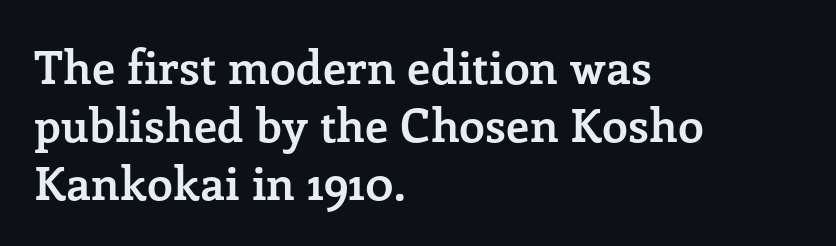
{"serif": "yes", "italic": "no", "bold": "yes", "weight": "semibold", "width": "normal", "stroke_contrast": "low", "x_height": "medium", "monospaced": "no", "underline": "no", "align": "left", "line_spacing": "normal", "line_spacing_ratio": 1.26, "letter_spacing": "normal", "letter_spacing_em": 0.0, "glyph_px": 46}
